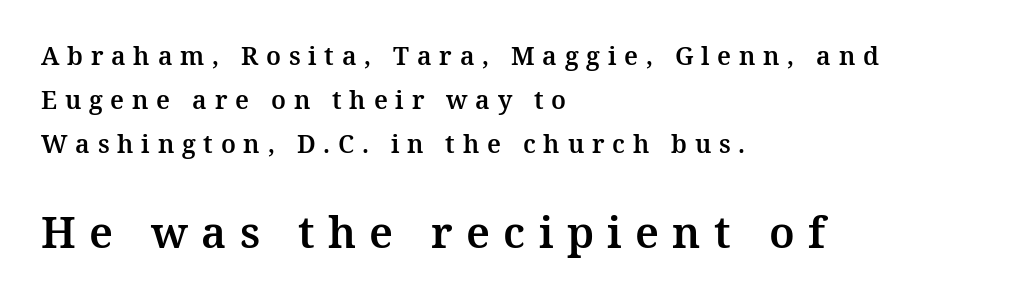
Q: Is the text italic (slanted)? A: No, it is upright.
Q: Is the typeface a serif or a sans-serif typeface? A: Serif.
Q: Is the text underlined? A: No.
Q: How is the paragraph aligned? A: Left-aligned.
Q: Is the spacing between letters normal or unusually wide? A: Unusually wide.
Q: Which block of text is set in a larger size, the first (top) or the second (bottom)? A: The second (bottom) one.
Q: Width (condensed, normal, or wide)? A: Normal.
Q: Stroke contrast? A: Medium.
Q: x-height? A: Medium.
Q: Monospaced? A: No.
